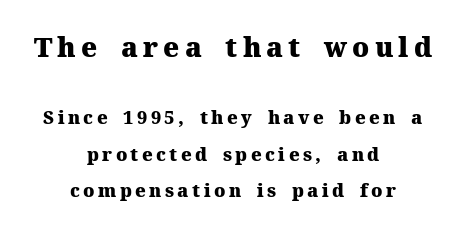
The image shows 27 px bold type, upright; set centered, loose line spacing (2.03x), not underlined; the first (top) block is 1.5x larger.
